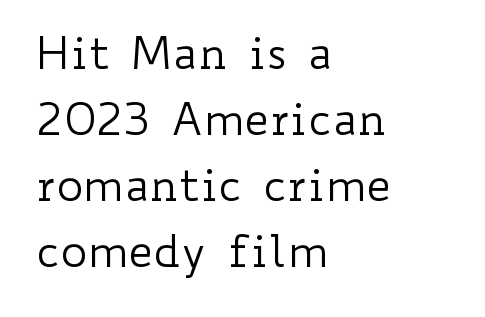
The passage shown is not underscored anywhere. The weight would be labelled regular, book, light, or lighter still. Nope, not italic — everything's standing straight. Caption: multi-line text, flush left, ragged right. Think of a printed novel: that variable character pitch is what you see here. This sample uses plain, unmodified letter spacing.
